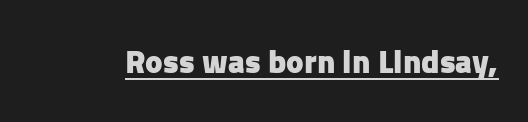
{"serif": "no", "italic": "no", "bold": "yes", "weight": "heavy", "width": "normal", "stroke_contrast": "low", "x_height": "medium", "monospaced": "no", "underline": "yes", "letter_spacing": "normal", "letter_spacing_em": 0.0, "glyph_px": 33}
